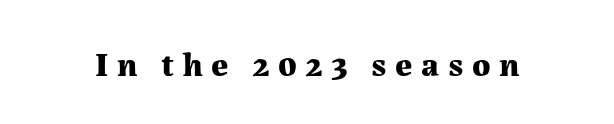
Examine the stroke ends and you'll spot serifs. What weight is shown? A full bold with thick strokes. Loose tracking; the words dissolve into strings of separated letters. This is roman type, the default non-slanted kind. Spacing verdict: proportional, widths tailored to each character. Underlining? Definitely not there.
